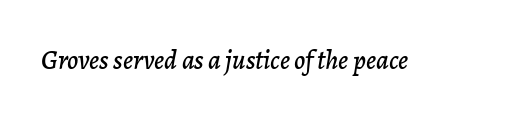
The passage shown leans; its letterforms are oblique. Anything drawn beneath the words? Only blank space. The gaps between neighbouring characters are ordinary and unremarkable.
